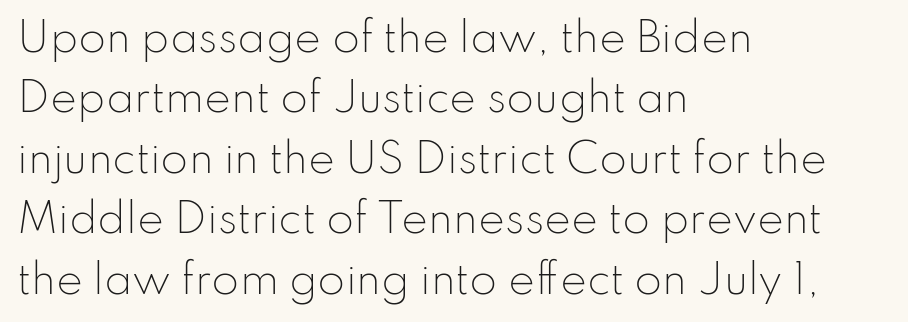
The image shows 40 px light sans-serif type, upright; set left-aligned, normal line spacing (1.51x), normal letter spacing, not underlined; low stroke contrast and a small x-height.
